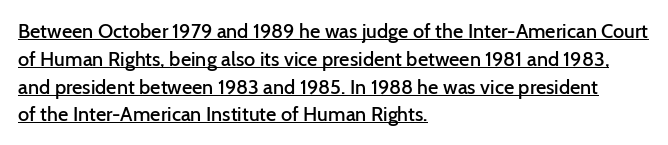
The horizontal fit of the characters is conventional and even. Designer's note — italics off, roman on. This is moderately heavy type, rendered in semibold. The lines are quadded left.
